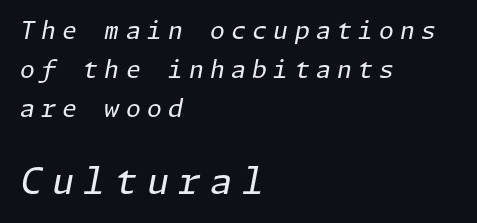
The image shows 36 px regular-weight type, italic (leaning right); set left-aligned, normal line spacing (1.62x), unusually wide letter spacing (+0.26 em), not underlined; the second (bottom) block is 1.5x larger; low stroke contrast and a medium x-height.
